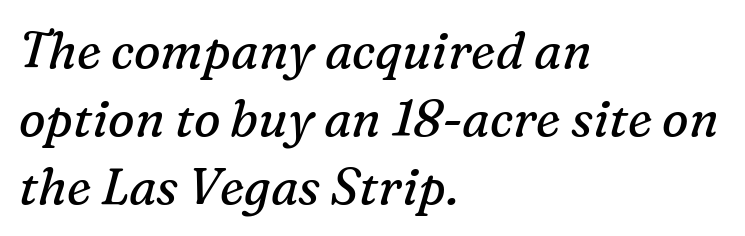
Here the designer chose a conventional face with non-uniform glyph widths. In terms of posture, this sample is oblique. Lines of text with bare space underneath. Visually the block forms a straight wall on the left and a jagged coastline on the right. The face used here is rendered with its standard letterfit.
